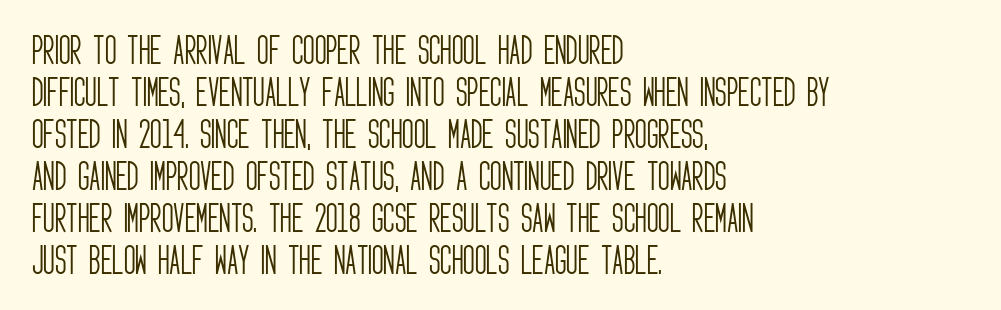
The tracking reads as untouched default to a designer's eye. Letters have the restrained weight of plain body copy at most. Regarding leading, the lines here are spaced in the standard way. Here the designer chose a conventional face with non-uniform glyph widths. Nothing sits at the stroke ends, so this counts as sans-serif.
